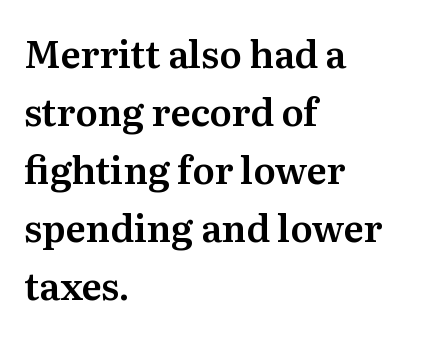
The image shows 37 px serif type, upright; set left-aligned, normal line spacing (1.57x), normal letter spacing, not underlined; medium stroke contrast and a medium x-height.
